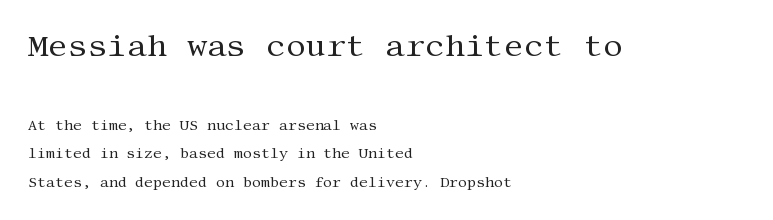
The image shows 31 px regular-weight serif type, upright; set left-aligned, loose line spacing (2.06x), normal letter spacing, not underlined; the first (top) block is 2.21x larger; medium stroke contrast and a large x-height.
